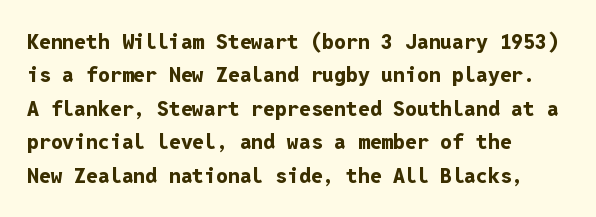
Q: Is the text bold? A: Yes.
Q: Is the text italic (slanted)? A: No, it is upright.
Q: Is the text underlined? A: No.
Q: How is the paragraph aligned? A: Left-aligned.
Q: Is the spacing between letters normal or unusually wide? A: Normal.
Q: Is the spacing between lines tight, normal or loose? A: Normal.
